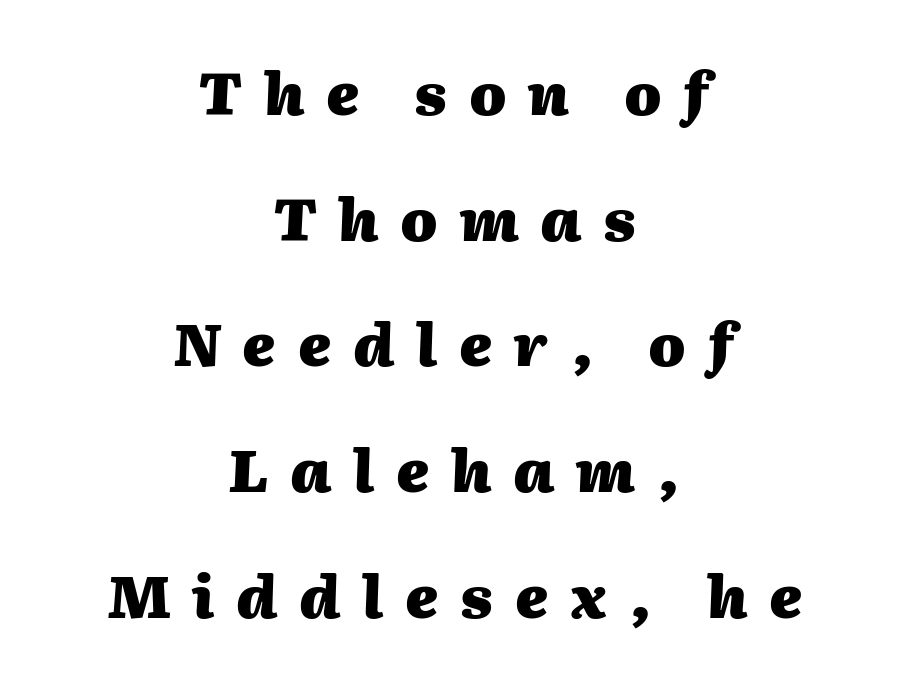
Here the designer chose a conventional face with non-uniform glyph widths. Underline: absent. Is the type bold? Yes — the strokes are clearly thick and heavy. The leading is generous, giving the passage an open texture.
